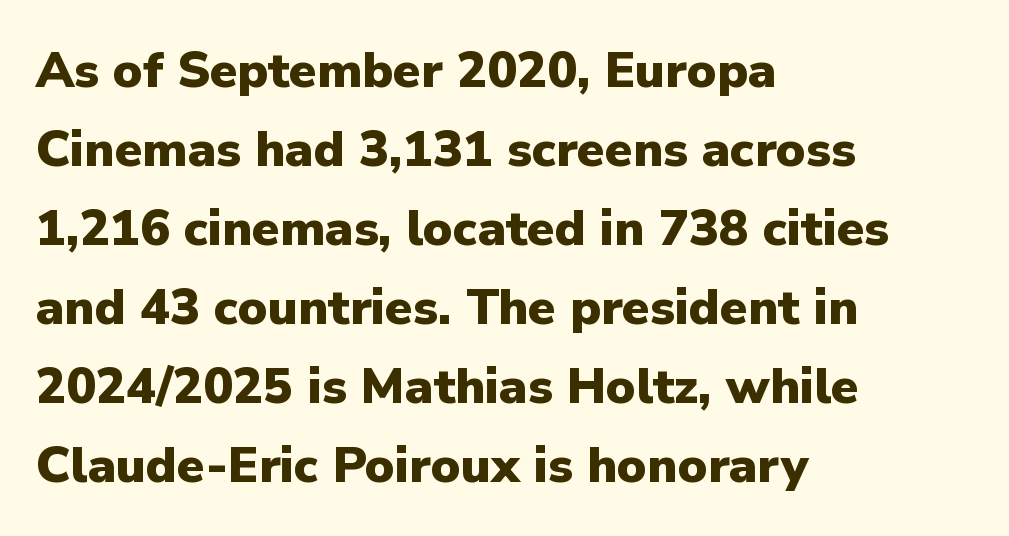
The image shows 50 px heavy sans-serif type, upright; set left-aligned, normal line spacing (1.58x), normal letter spacing, not underlined; low stroke contrast and a medium x-height.
